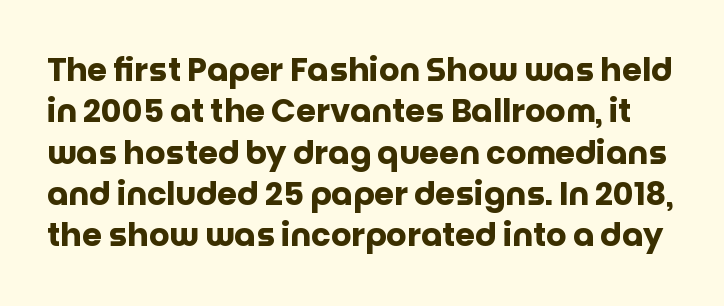
The image shows 32 px heavy sans-serif type, upright; set normal line spacing (1.29x), normal letter spacing, not underlined; low stroke contrast and a large x-height.
